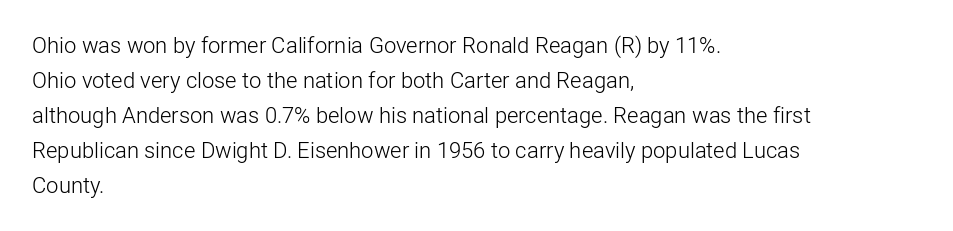
Every stem runs plumb, perpendicular to the baseline. Ink coverage per letter is moderate at most. Does extra space separate the letters? No, they use regular spacing. Line starts are locked; line ends wander. If you measured baseline to baseline, you'd find a middling distance.
